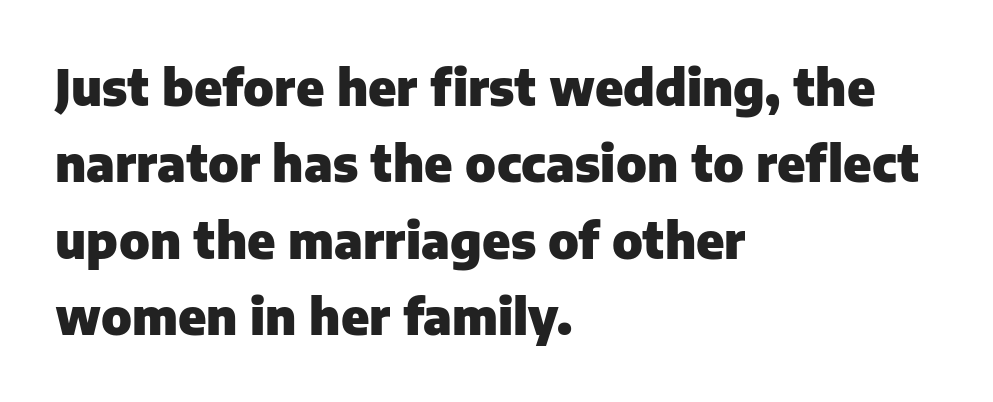
{"serif": "no", "italic": "no", "bold": "yes", "weight": "heavy", "width": "normal", "stroke_contrast": "low", "x_height": "medium", "monospaced": "no", "underline": "no", "align": "left", "line_spacing": "normal", "line_spacing_ratio": 1.56, "letter_spacing": "normal", "letter_spacing_em": 0.0, "glyph_px": 49}
